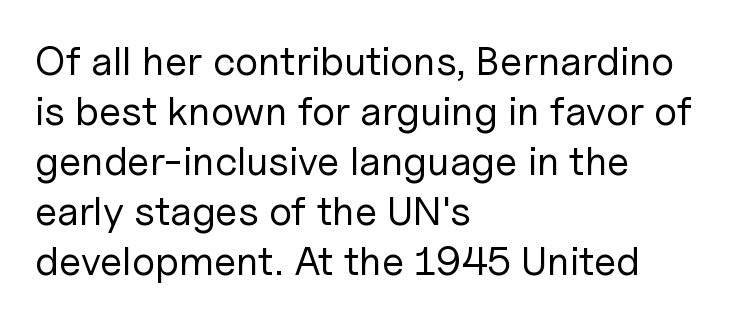
Stroke terminals: plain, sans-serif. Unlike italic type, these characters show no tilt at all. Weight class: somewhere from thin through regular. Character widths vary here, with narrow letters taking less room than wide ones.
